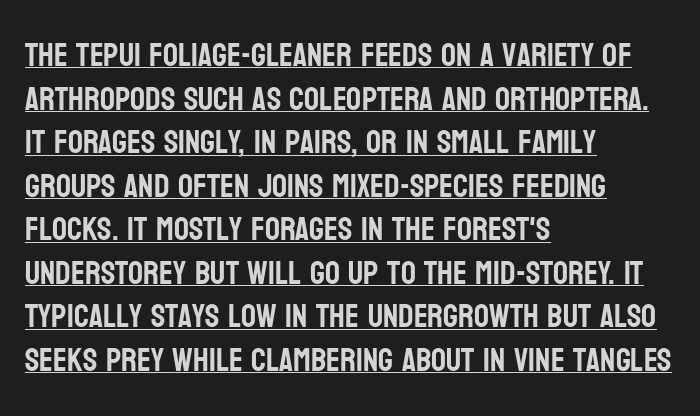
The image shows 33 px condensed sans-serif type, upright; set left-aligned, normal line spacing (1.32x), normal letter spacing, underlined; low stroke contrast and a large x-height.
